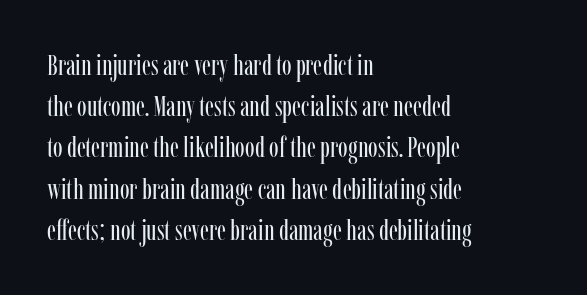
Q: Is the text bold? A: No.
Q: Is the text italic (slanted)? A: No, it is upright.
Q: Is the typeface a serif or a sans-serif typeface? A: Serif.
Q: Is the text underlined? A: No.
Q: How is the paragraph aligned? A: Left-aligned.
Q: Is the spacing between letters normal or unusually wide? A: Normal.
Q: Is the spacing between lines tight, normal or loose? A: Normal.
Q: Width (condensed, normal, or wide)? A: Condensed.
Q: Stroke contrast? A: Low.
Q: x-height? A: Medium.
Q: Monospaced? A: No.
